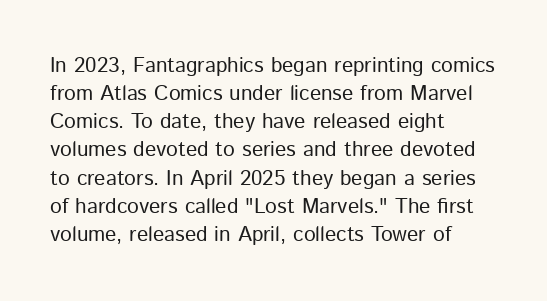
The image shows 21 px text type, upright; set left-aligned, normal line spacing (1.34x), normal letter spacing, not underlined.
